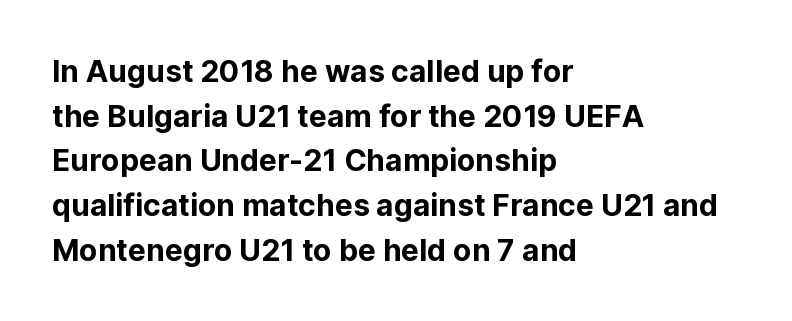
{"serif": "no", "italic": "no", "width": "normal", "stroke_contrast": "low", "x_height": "medium", "monospaced": "no", "underline": "no", "align": "left", "line_spacing": "normal", "line_spacing_ratio": 1.49, "letter_spacing": "normal", "letter_spacing_em": 0.0, "glyph_px": 30}
